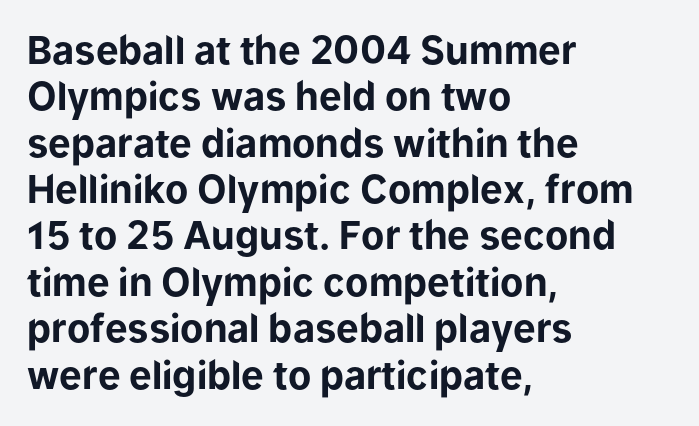
The image shows 38 px bold sans-serif type, upright; set left-aligned, line spacing 1.22x, normal letter spacing, not underlined; low stroke contrast and a medium x-height.
